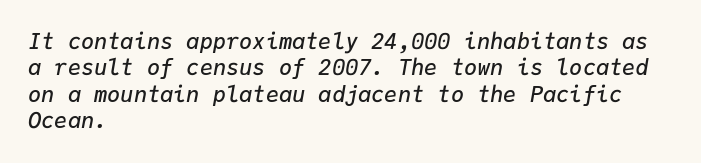
Line starts are locked; line ends wander. The specimen omits any rule beneath the text block's lines. Inter-character spacing is left at the font's built-in metrics. You can tell it's italic because the verticals aren't actually vertical. This is the in-between weight designers call semibold or demi.
